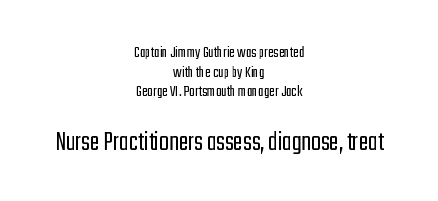
{"serif": "no", "italic": "no", "bold": "no", "weight": "light", "width": "condensed", "stroke_contrast": "low", "x_height": "medium", "monospaced": "no", "underline": "no", "align": "center", "line_spacing": "tight", "line_spacing_ratio": 1.15, "letter_spacing": "normal", "letter_spacing_em": 0.0, "larger_block": "second", "size_ratio": 1.71, "glyph_px": 29}
